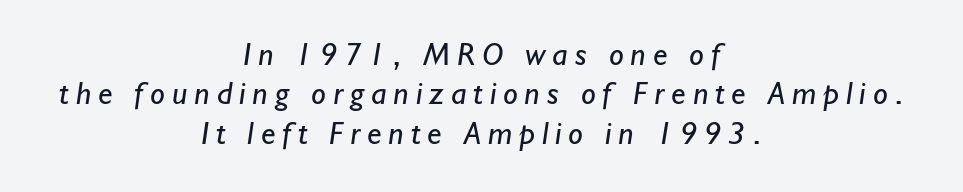
The image shows 33 px regular-weight sans-serif type; set centered, line spacing 1.19x, unusually wide letter spacing (+0.21 em), not underlined; low stroke contrast and a small x-height.
